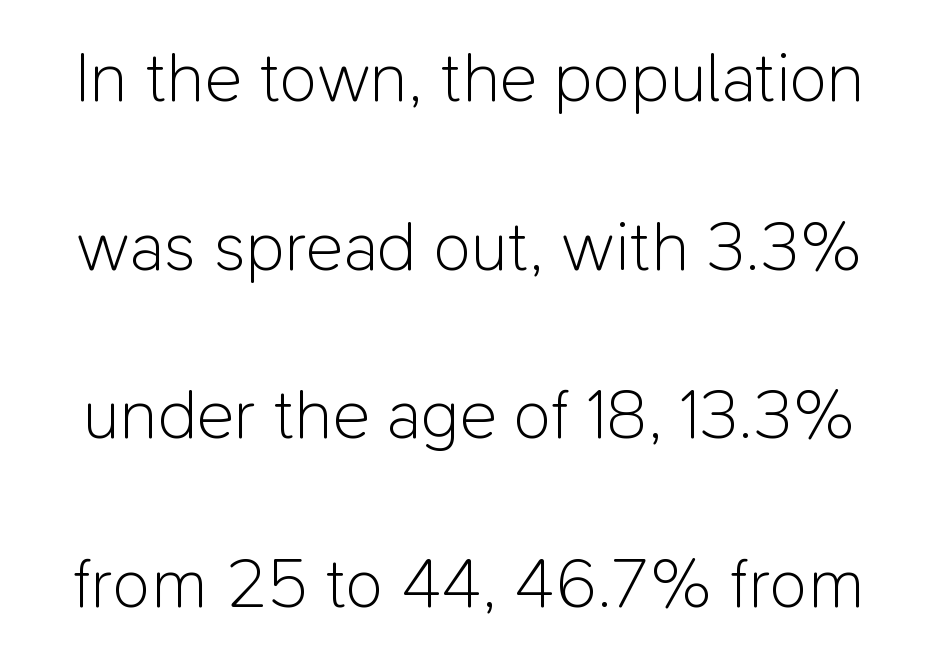
The image shows 70 px light sans-serif type, upright; set loose line spacing (2.41x), normal letter spacing, not underlined; low stroke contrast and a medium x-height.
